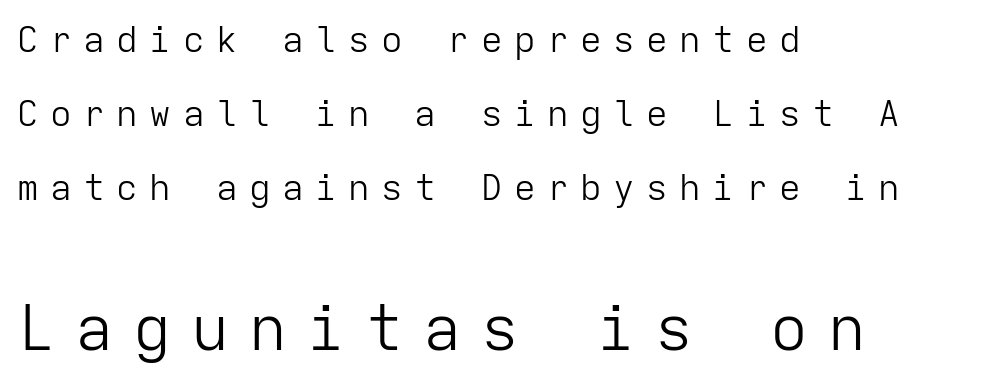
Q: Is the text bold? A: No.
Q: Is the text italic (slanted)? A: No, it is upright.
Q: Is the typeface a serif or a sans-serif typeface? A: Sans-serif.
Q: Is the text underlined? A: No.
Q: How is the paragraph aligned? A: Left-aligned.
Q: Is the spacing between letters normal or unusually wide? A: Unusually wide.
Q: Is the spacing between lines tight, normal or loose? A: Loose.
Q: Which block of text is set in a larger size, the first (top) or the second (bottom)? A: The second (bottom) one.
Q: Width (condensed, normal, or wide)? A: Normal.
Q: Stroke contrast? A: Low.
Q: x-height? A: Medium.
Q: Monospaced? A: Yes.
